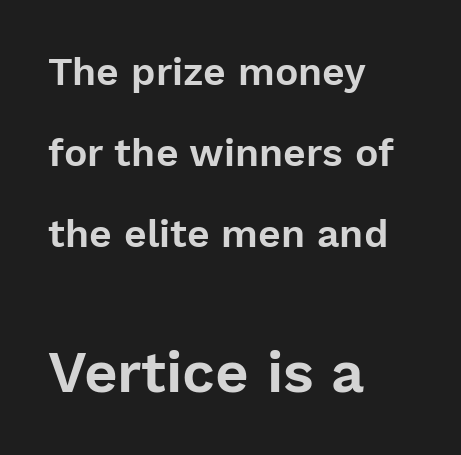
{"serif": "no", "italic": "no", "width": "normal", "stroke_contrast": "low", "x_height": "medium", "monospaced": "no", "underline": "no", "align": "left", "line_spacing": "loose", "line_spacing_ratio": 2.08, "letter_spacing": "normal", "letter_spacing_em": 0.0, "larger_block": "second", "size_ratio": 1.49, "glyph_px": 58}
